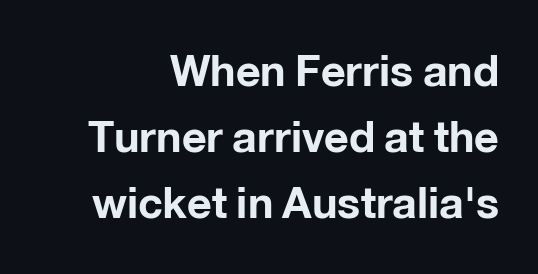
Q: Is the text bold? A: Yes.
Q: Is the text italic (slanted)? A: No, it is upright.
Q: Is the typeface a serif or a sans-serif typeface? A: Sans-serif.
Q: Is the text underlined? A: No.
Q: How is the paragraph aligned? A: Right-aligned.
Q: Is the spacing between letters normal or unusually wide? A: Normal.
Q: Is the spacing between lines tight, normal or loose? A: Normal.
Q: Width (condensed, normal, or wide)? A: Normal.
Q: Stroke contrast? A: Low.
Q: x-height? A: Medium.
Q: Monospaced? A: No.
